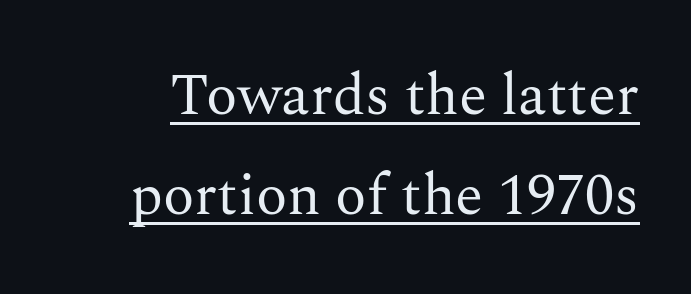
The image shows 58 px regular-weight serif type, upright; set line spacing 1.73x, normal letter spacing, underlined; medium stroke contrast and a medium x-height.
